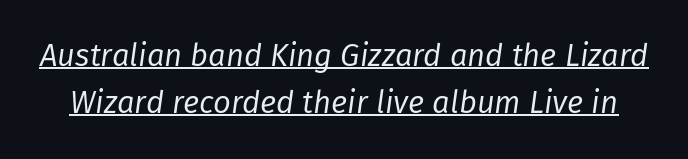
The passage shown has conventional tracking throughout. Beneath each row of characters lies a ruled line. The line-height multiplier appears to be the usual default. Do the characters align in a grid? No, the font is proportional. These glyphs show unthickened strokes, regular width or finer. Style check: oblique.
